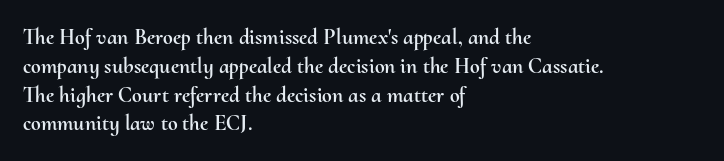
Descender tails drop into unmarked territory. Horizontal alignment here is leftward, the default for most running prose. Does extra space separate the letters? No, they use regular spacing. Upright lettering throughout. Evenly set lines give the paragraph a standard silhouette.
